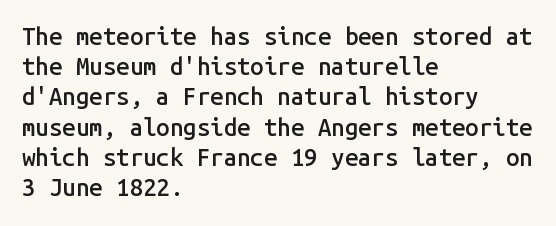
Q: Is the text bold? A: Semi-bold.
Q: Is the text italic (slanted)? A: No, it is upright.
Q: Is the text underlined? A: No.
Q: How is the paragraph aligned? A: Left-aligned.
Q: Is the spacing between letters normal or unusually wide? A: Normal.
Q: Is the spacing between lines tight, normal or loose? A: Normal.
